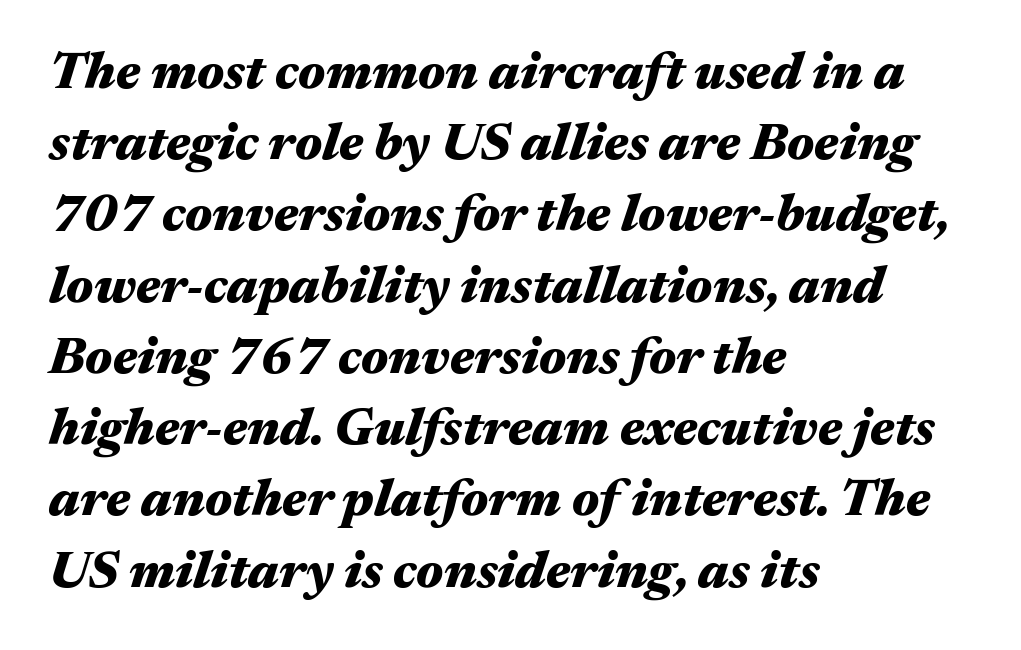
The image shows 52 px heavy, wide type, italic (leaning right); set left-aligned, normal line spacing (1.37x), normal letter spacing, not underlined; medium stroke contrast and a medium x-height.
